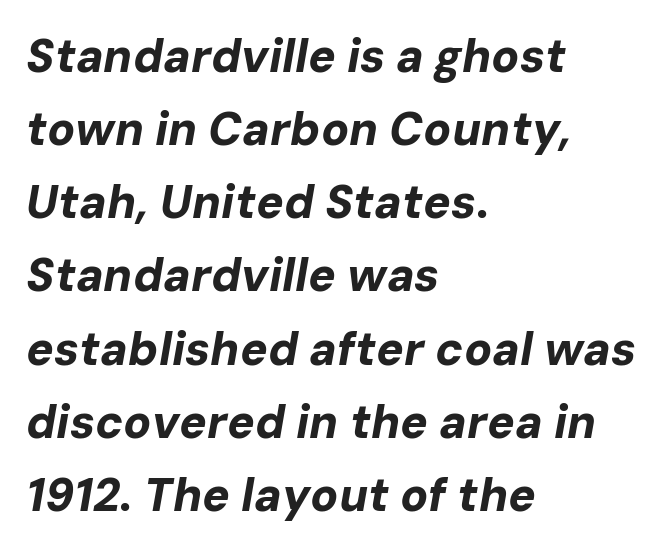
The image shows 46 px bold type, italic (leaning right); set left-aligned, normal line spacing (1.59x), normal letter spacing, not underlined; low stroke contrast and a medium x-height.
